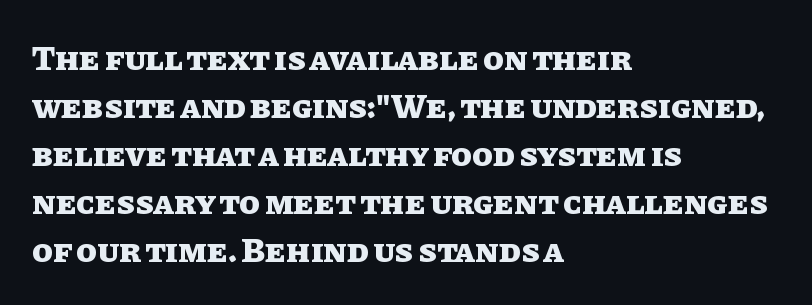
The image shows 34 px heavy type, upright; set left-aligned, normal line spacing (1.41x), normal letter spacing, not underlined; low stroke contrast and a large x-height.
